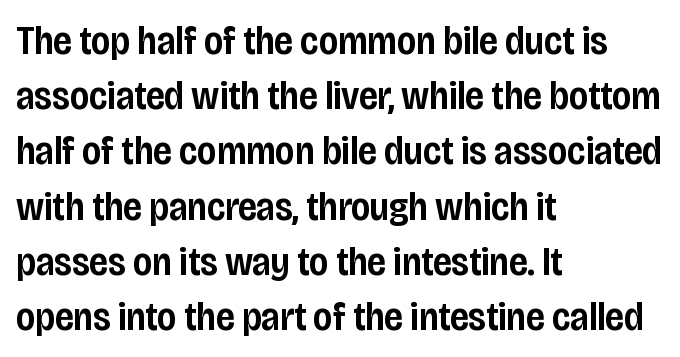
The image shows 40 px semibold, condensed sans-serif type, upright; set left-aligned, normal line spacing (1.38x), normal letter spacing, not underlined; low stroke contrast and a large x-height.
